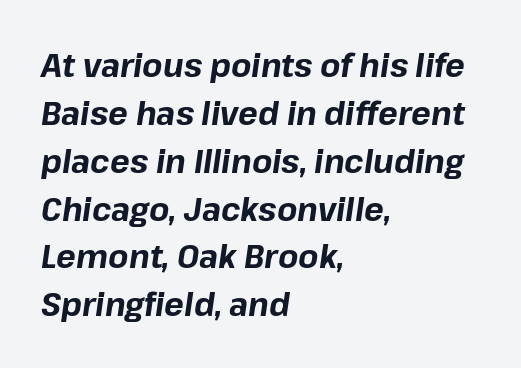
The image shows 33 px bold type, italic (leaning right); set left-aligned, normal line spacing (1.45x), normal letter spacing, not underlined; low stroke contrast and a medium x-height.
